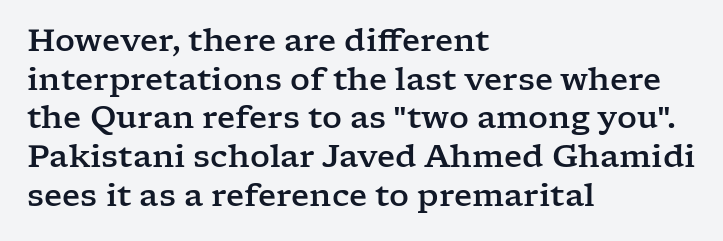
{"serif": "yes", "italic": "no", "width": "wide", "stroke_contrast": "low", "x_height": "medium", "monospaced": "no", "underline": "no", "align": "left", "line_spacing": "normal", "line_spacing_ratio": 1.25, "letter_spacing": "normal", "letter_spacing_em": 0.0, "glyph_px": 31}
